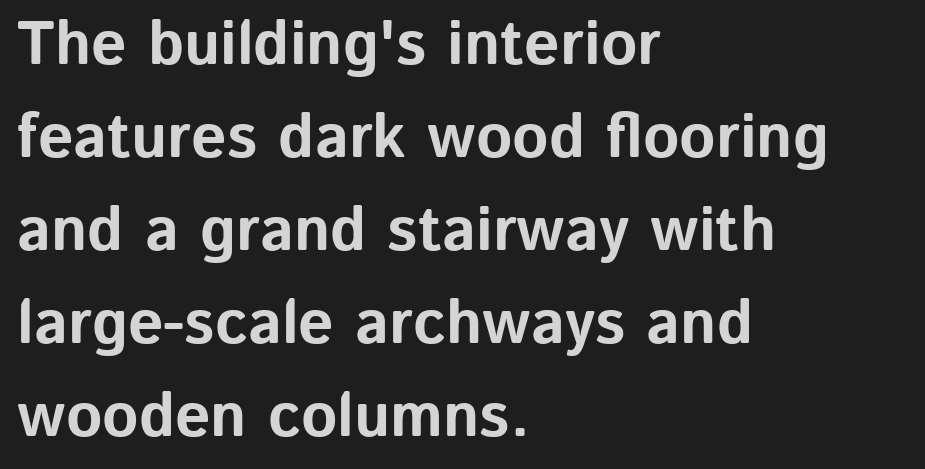
The image shows 62 px bold sans-serif type, upright; set left-aligned, normal line spacing (1.5x), normal letter spacing, not underlined; low stroke contrast and a medium x-height.
